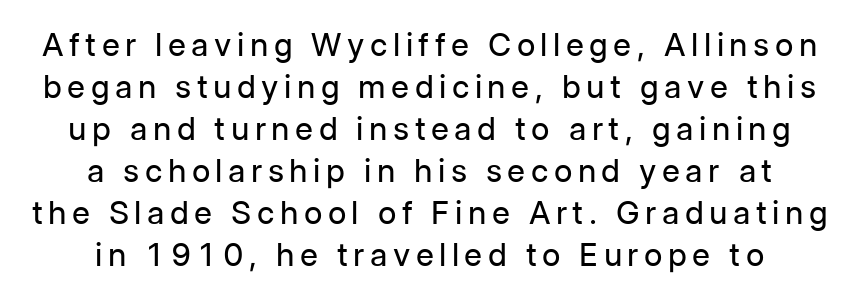
The image shows 32 px regular-weight sans-serif type, upright; set centered, normal line spacing (1.31x), not underlined; low stroke contrast and a medium x-height.
